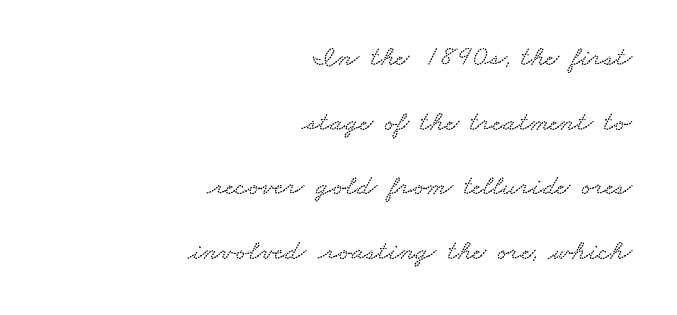
{"width": "wide", "stroke_contrast": "low", "x_height": "small", "monospaced": "no", "underline": "no", "align": "right", "line_spacing": "loose", "line_spacing_ratio": 2.23, "letter_spacing": "normal", "letter_spacing_em": 0.0, "glyph_px": 29}
